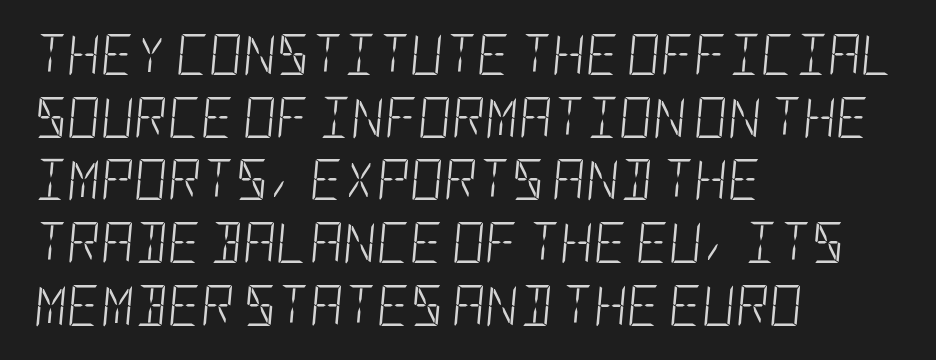
{"italic": "yes", "lean": "right", "slant_degrees": 5, "bold": "no", "weight": "light", "width": "condensed", "stroke_contrast": "low", "x_height": "large", "underline": "no", "align": "left", "line_spacing": "normal", "line_spacing_ratio": 1.53, "letter_spacing": "normal", "letter_spacing_em": 0.0, "glyph_px": 41}
